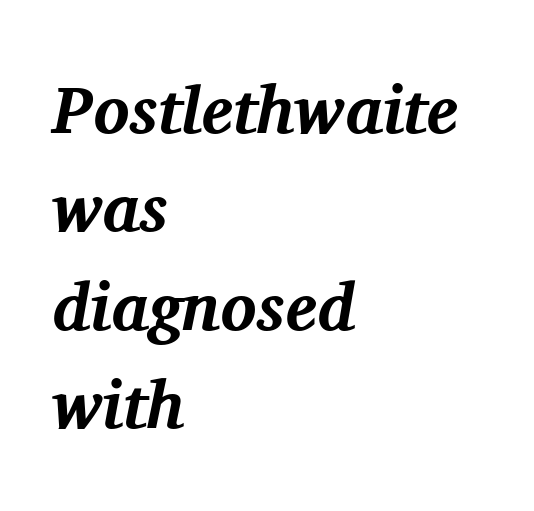
Q: Is the text bold? A: Yes.
Q: Is the text italic (slanted)? A: Yes, it leans right by about 11 degrees.
Q: Is the typeface a serif or a sans-serif typeface? A: Serif.
Q: Is the text underlined? A: No.
Q: How is the paragraph aligned? A: Left-aligned.
Q: Is the spacing between letters normal or unusually wide? A: Normal.
Q: Is the spacing between lines tight, normal or loose? A: Normal.
Q: Width (condensed, normal, or wide)? A: Normal.
Q: Stroke contrast? A: Medium.
Q: x-height? A: Medium.
Q: Monospaced? A: No.
